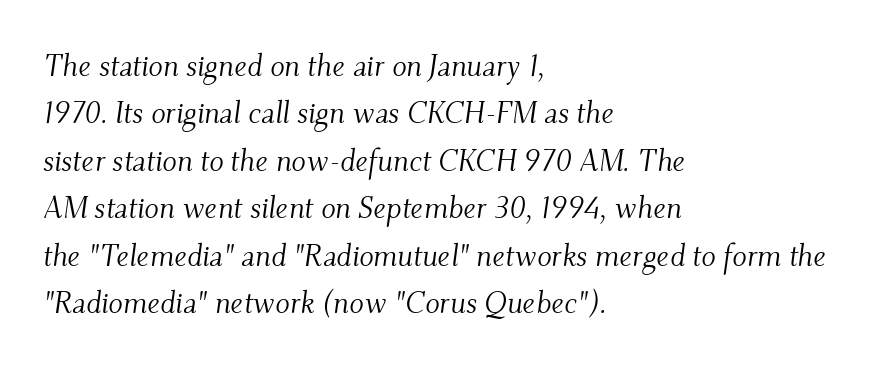
Rule under the text: the space is simply empty. The lines are quadded left. Default kerning and tracking; the words read as compact shapes. A serif font was chosen for this passage. Varying glyph widths throughout — classic text-font behaviour.
